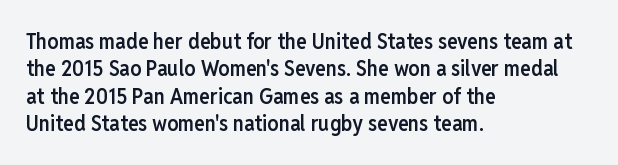
Horizontal bands of white between lines are of average thickness. The rendering keeps characters at their native spacing. The rendering anchors every line to the left-hand side. The type sits square on the baseline with zero lean.
